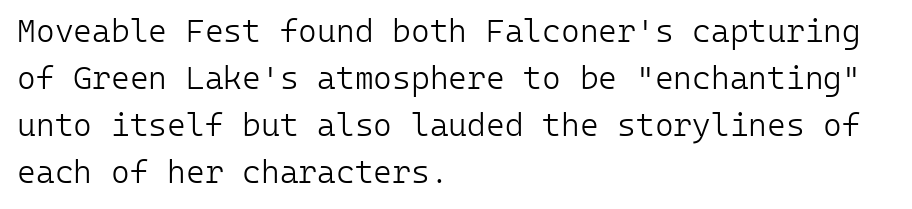
Q: Is the text bold? A: No.
Q: Is the text italic (slanted)? A: No, it is upright.
Q: Is the typeface a serif or a sans-serif typeface? A: Sans-serif.
Q: Is the text underlined? A: No.
Q: How is the paragraph aligned? A: Left-aligned.
Q: Is the spacing between letters normal or unusually wide? A: Normal.
Q: Is the spacing between lines tight, normal or loose? A: Normal.
Q: Width (condensed, normal, or wide)? A: Normal.
Q: Stroke contrast? A: Low.
Q: x-height? A: Medium.
Q: Monospaced? A: Yes.
